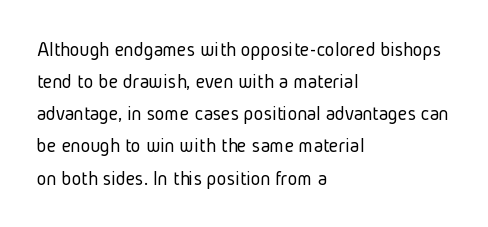
Q: Is the text bold? A: No.
Q: Is the text italic (slanted)? A: No, it is upright.
Q: Is the text underlined? A: No.
Q: How is the paragraph aligned? A: Left-aligned.
Q: Is the spacing between letters normal or unusually wide? A: Normal.
Q: Is the spacing between lines tight, normal or loose? A: Normal.
